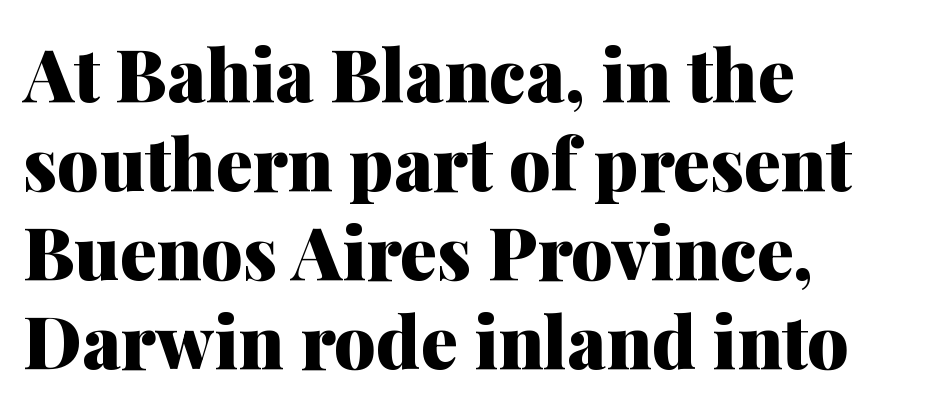
Quick note: underline off. This rendering leaves character spacing at its baseline value. Notice how the stems are strictly vertical — no italics here. Strokes here are thick enough to call this a true bold. I'd call this a serif setting — the letters wear small feet.
